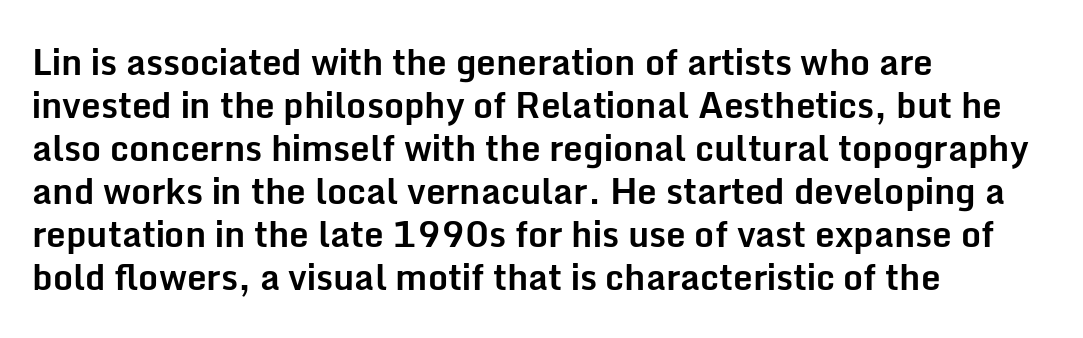
The image shows 35 px bold sans-serif type, upright; set left-aligned, line spacing 1.23x, normal letter spacing, not underlined; low stroke contrast and a medium x-height.
